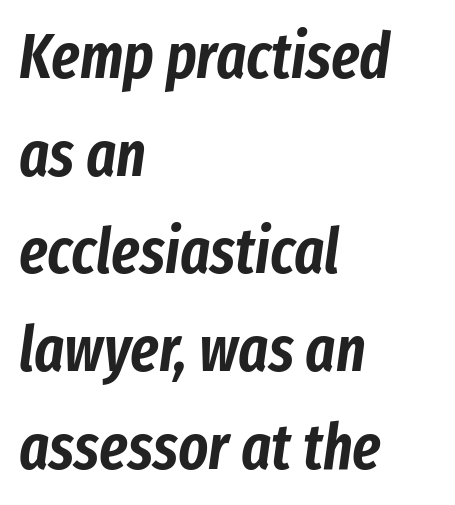
{"italic": "yes", "lean": "right", "slant_degrees": 8, "width": "condensed", "stroke_contrast": "low", "x_height": "medium", "monospaced": "no", "underline": "no", "align": "left", "line_spacing": "normal", "line_spacing_ratio": 1.55, "letter_spacing": "normal", "letter_spacing_em": 0.0, "glyph_px": 63}
